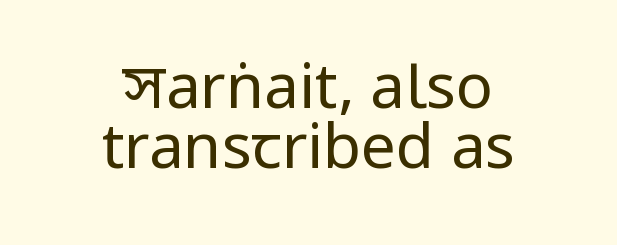
The leading is snug, giving the passage a crowded texture. The setting favours the middle, as headings and verse often do. Clear beneath every line of the passage. Characters remain perfectly vertical along every line. Each letter's strokes conclude bluntly, with no projecting serifs. This sample has the flowing, uneven cadence of proportional lettering.
